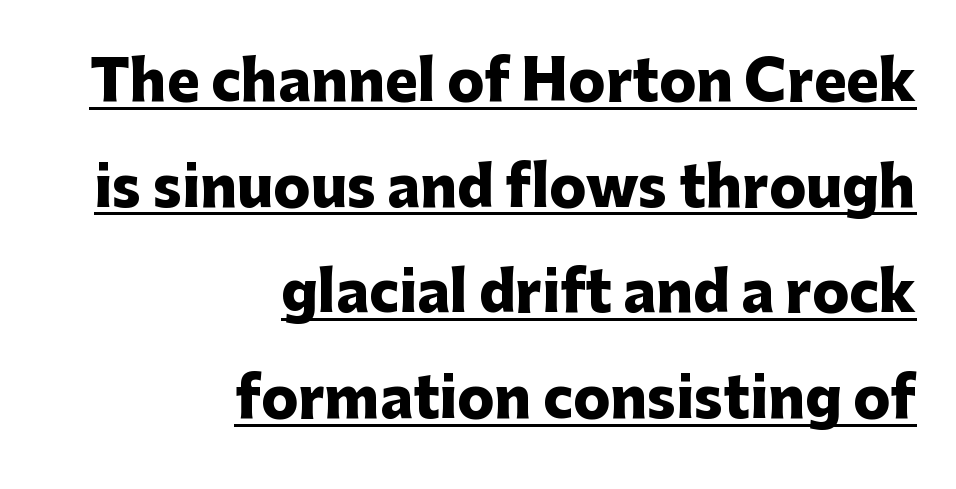
Q: Is the text bold? A: Yes.
Q: Is the text italic (slanted)? A: No, it is upright.
Q: Is the typeface a serif or a sans-serif typeface? A: Sans-serif.
Q: Is the text underlined? A: Yes.
Q: How is the paragraph aligned? A: Right-aligned.
Q: Is the spacing between letters normal or unusually wide? A: Normal.
Q: Is the spacing between lines tight, normal or loose? A: Loose.
Q: Width (condensed, normal, or wide)? A: Normal.
Q: Stroke contrast? A: Low.
Q: x-height? A: Medium.
Q: Monospaced? A: No.
